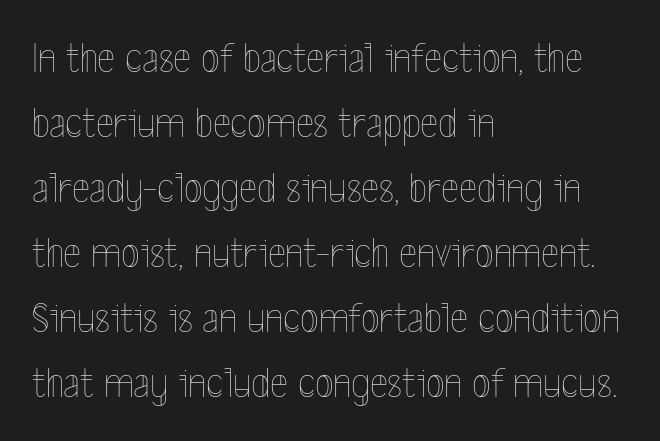
Q: Is the text bold? A: No.
Q: Is the text italic (slanted)? A: No, it is upright.
Q: Is the text underlined? A: No.
Q: How is the paragraph aligned? A: Left-aligned.
Q: Is the spacing between letters normal or unusually wide? A: Normal.
Q: Is the spacing between lines tight, normal or loose? A: Normal.
Q: Width (condensed, normal, or wide)? A: Condensed.
Q: x-height? A: Medium.
Q: Monospaced? A: No.
